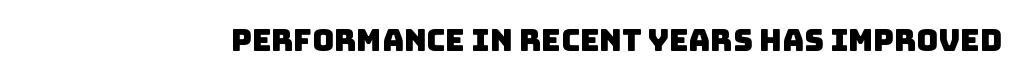
{"serif": "no", "width": "normal", "stroke_contrast": "low", "x_height": "large", "monospaced": "no", "underline": "no", "letter_spacing": "normal", "letter_spacing_em": 0.0, "glyph_px": 30}
